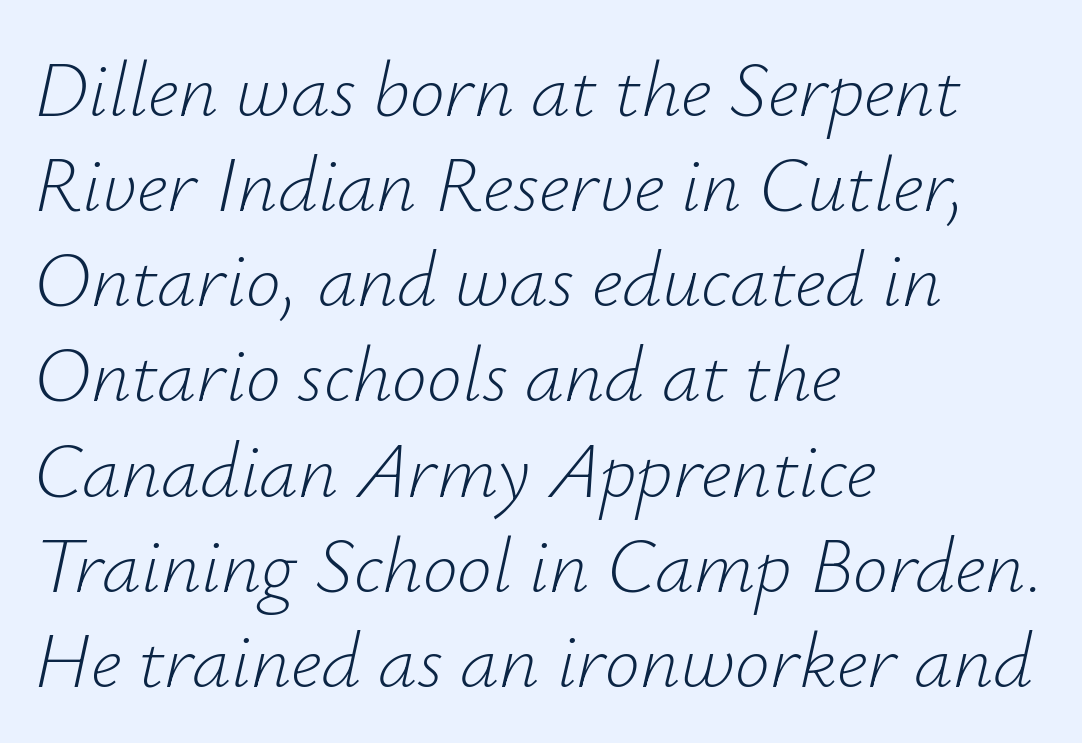
Q: Is the text bold? A: No.
Q: Is the text italic (slanted)? A: Yes, it leans right by about 12 degrees.
Q: Is the text underlined? A: No.
Q: How is the paragraph aligned? A: Left-aligned.
Q: Is the spacing between letters normal or unusually wide? A: Normal.
Q: Width (condensed, normal, or wide)? A: Normal.
Q: Stroke contrast? A: Low.
Q: x-height? A: Small.
Q: Monospaced? A: No.
